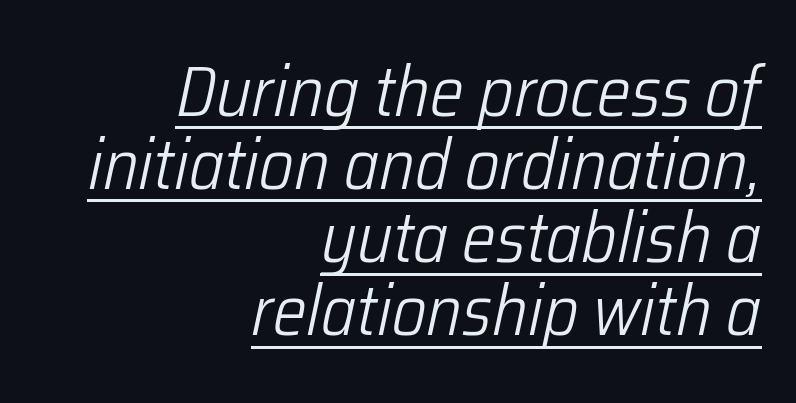
Q: Is the text bold? A: No.
Q: Is the text italic (slanted)? A: Yes, it leans right by about 12 degrees.
Q: Is the text underlined? A: Yes.
Q: How is the paragraph aligned? A: Right-aligned.
Q: Is the spacing between letters normal or unusually wide? A: Normal.
Q: Is the spacing between lines tight, normal or loose? A: Tight.
Q: Width (condensed, normal, or wide)? A: Condensed.
Q: Stroke contrast? A: Low.
Q: x-height? A: Medium.
Q: Monospaced? A: No.
